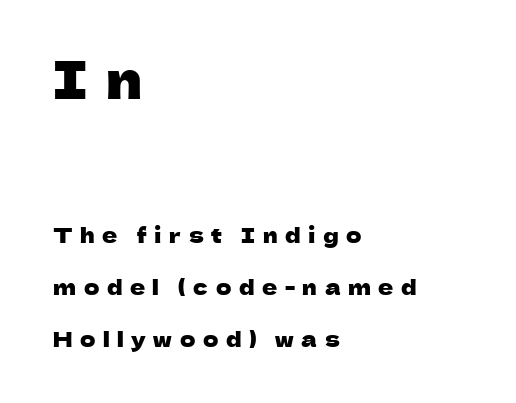
Q: Is the text italic (slanted)? A: No, it is upright.
Q: Is the typeface a serif or a sans-serif typeface? A: Sans-serif.
Q: Is the text underlined? A: No.
Q: How is the paragraph aligned? A: Left-aligned.
Q: Is the spacing between letters normal or unusually wide? A: Unusually wide.
Q: Is the spacing between lines tight, normal or loose? A: Loose.
Q: Which block of text is set in a larger size, the first (top) or the second (bottom)? A: The first (top) one.
Q: Width (condensed, normal, or wide)? A: Normal.
Q: Stroke contrast? A: Low.
Q: x-height? A: Medium.
Q: Monospaced? A: No.
